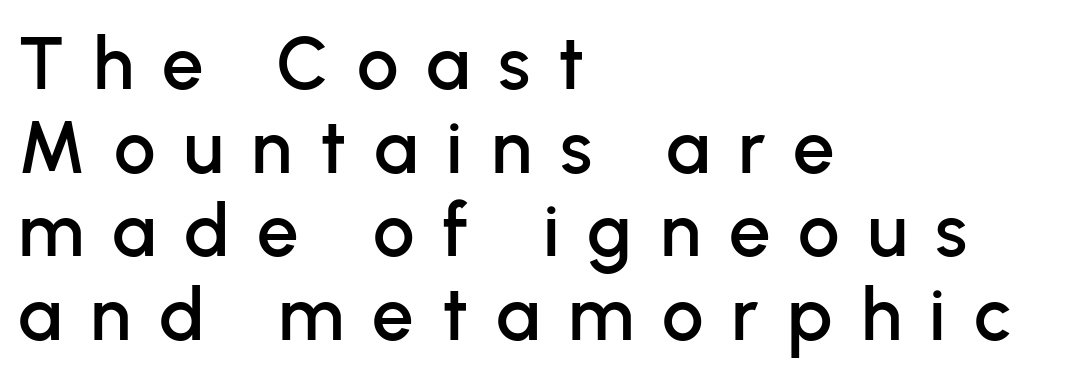
{"serif": "no", "italic": "no", "width": "normal", "stroke_contrast": "low", "x_height": "medium", "monospaced": "no", "underline": "no", "align": "left", "line_spacing": "tight", "line_spacing_ratio": 1.13, "letter_spacing": "wide", "letter_spacing_em": 0.38, "glyph_px": 74}
